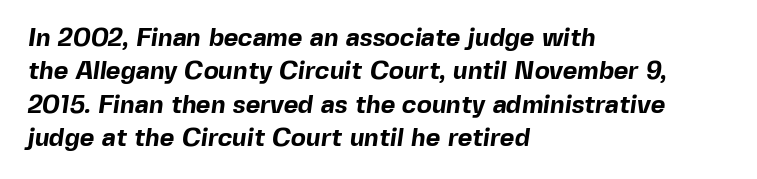
{"bold": "yes", "underline": "no", "align": "left", "line_spacing": "normal", "line_spacing_ratio": 1.34, "letter_spacing": "normal", "letter_spacing_em": 0.0, "glyph_px": 25}
